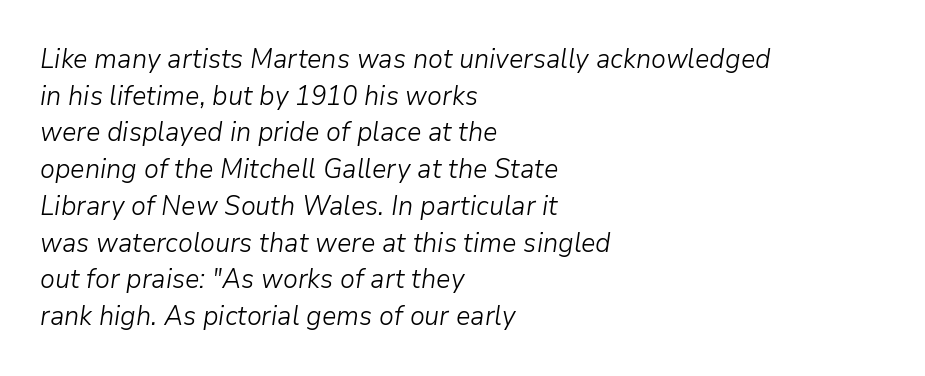
Words appear dense and cohesive because spacing is normal. Reading down the block, your eye returns to a fixed left position each line. Weight class: somewhere from thin through regular. Slant detected: the letters are inclined. Each new line begins a customary step beneath the previous one. The foot of each line stays bare and open.
